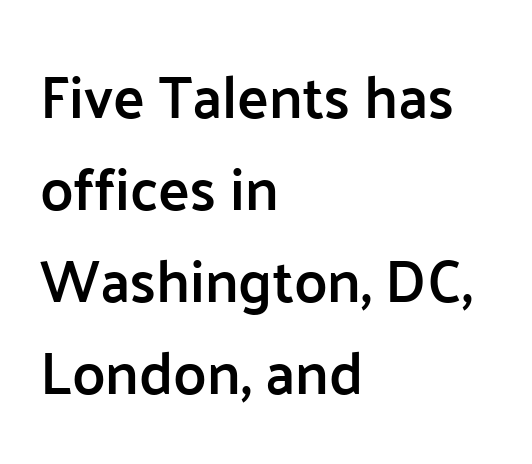
The image shows 59 px semibold sans-serif type, upright; set left-aligned, normal line spacing (1.56x), normal letter spacing, not underlined; low stroke contrast and a medium x-height.
